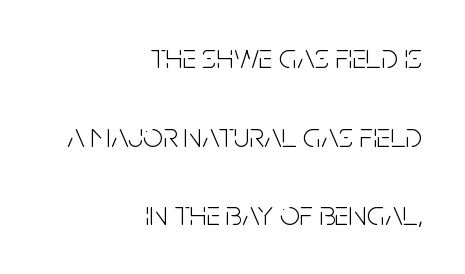
Q: Is the text bold? A: No.
Q: Is the text italic (slanted)? A: No, it is upright.
Q: Is the typeface a serif or a sans-serif typeface? A: Sans-serif.
Q: Is the text underlined? A: No.
Q: How is the paragraph aligned? A: Right-aligned.
Q: Is the spacing between letters normal or unusually wide? A: Normal.
Q: Is the spacing between lines tight, normal or loose? A: Loose.
Q: Width (condensed, normal, or wide)? A: Condensed.
Q: Stroke contrast? A: Low.
Q: x-height? A: Large.
Q: Monospaced? A: No.
